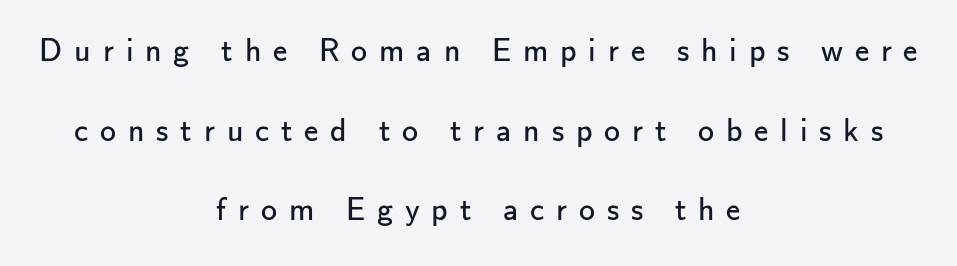
The image shows 32 px regular-weight sans-serif type, upright; set centered, loose line spacing (2.49x), unusually wide letter spacing (+0.37 em), not underlined; low stroke contrast and a small x-height.
